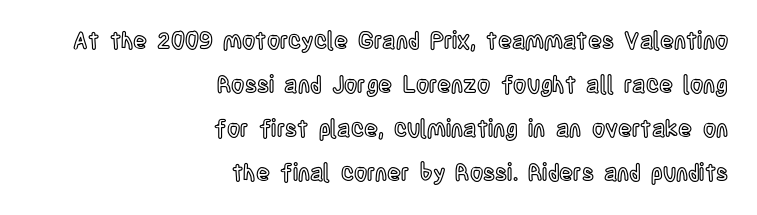
The image shows 23 px text type, upright; set right-aligned, loose line spacing (1.92x), normal letter spacing, not underlined.
